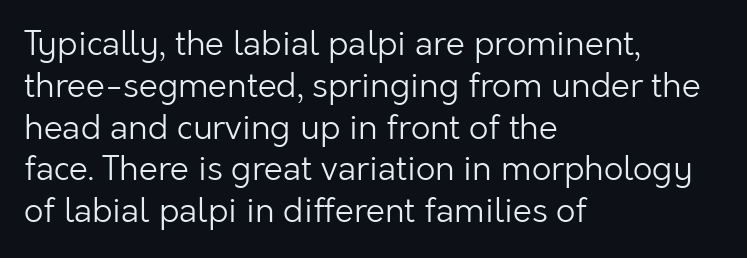
{"serif": "no", "italic": "no", "bold": "no", "weight": "light", "width": "normal", "stroke_contrast": "low", "x_height": "medium", "monospaced": "no", "underline": "no", "align": "left", "line_spacing_ratio": 1.23, "letter_spacing": "normal", "letter_spacing_em": 0.0, "glyph_px": 34}
